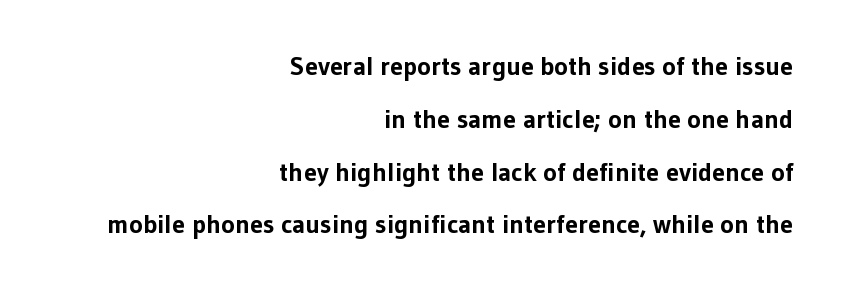
{"italic": "no", "bold": "yes", "underline": "no", "align": "right", "line_spacing": "loose", "line_spacing_ratio": 2.03, "letter_spacing": "normal", "letter_spacing_em": 0.0, "glyph_px": 26}
